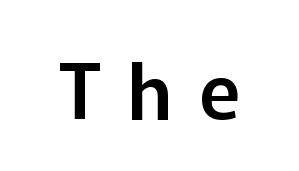
The image shows 77 px sans-serif type, upright; set centered, unusually wide letter spacing (+0.34 em), not underlined; low stroke contrast and a medium x-height.
